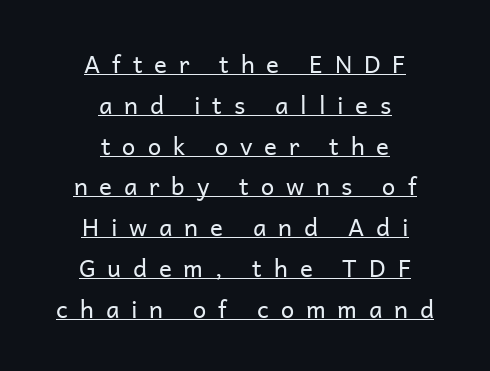
Q: Is the text bold? A: No.
Q: Is the text italic (slanted)? A: No, it is upright.
Q: Is the text underlined? A: Yes.
Q: How is the paragraph aligned? A: Centered.
Q: Is the spacing between letters normal or unusually wide? A: Unusually wide.
Q: Is the spacing between lines tight, normal or loose? A: Normal.
